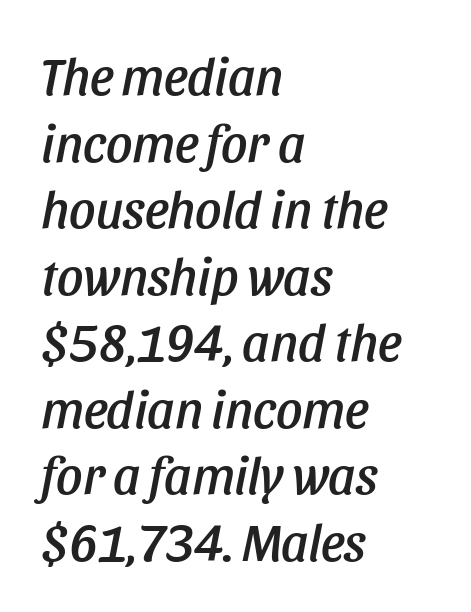
The typography opts for an oblique posture over an upright one. Visually the block forms a straight wall on the left and a jagged coastline on the right. Looks like regular typesetting: each glyph gets only the width it needs. Underlining? Definitely not there.
